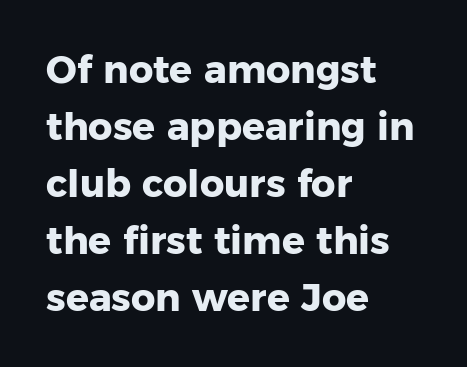
The strokes are fattened all the way to bold. Only glyphs here, with clear space below each row. Is the letter spacing exaggerated? No — it looks like the ordinary default. You could not count columns in this text — the font is proportionally spaced. To sum up the face: it is a sans, with no serifs. Alignment: flush left.
